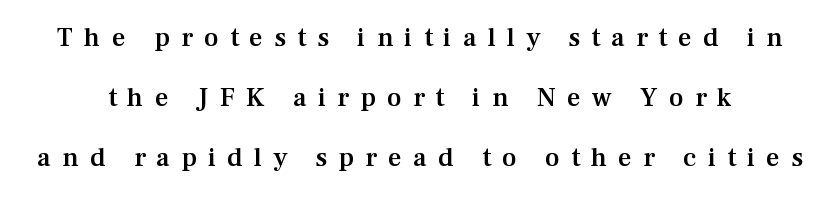
{"italic": "no", "bold": "semi", "underline": "no", "line_spacing": "loose", "line_spacing_ratio": 2.23, "letter_spacing": "wide", "letter_spacing_em": 0.41, "glyph_px": 27}
